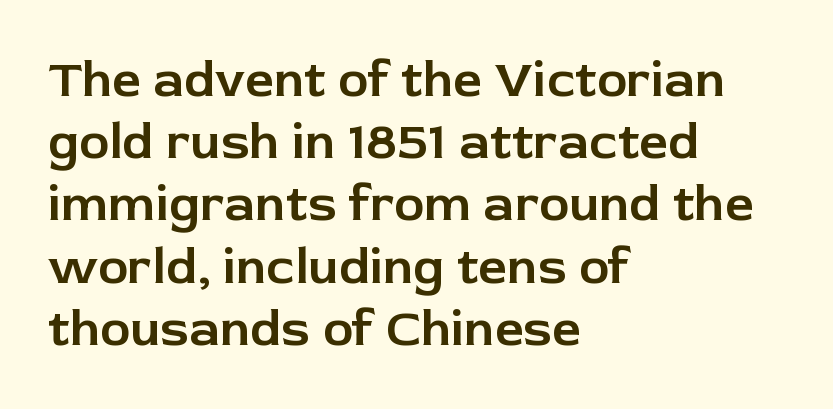
{"serif": "no", "italic": "no", "width": "normal", "stroke_contrast": "low", "x_height": "medium", "monospaced": "no", "underline": "no", "align": "left", "line_spacing_ratio": 1.22, "letter_spacing": "normal", "letter_spacing_em": 0.0, "glyph_px": 51}
